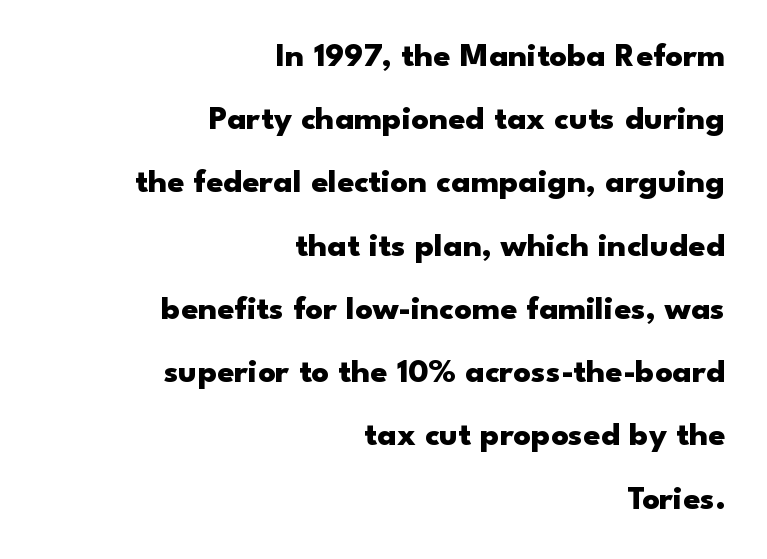
The image shows 34 px heavy, wide sans-serif type, upright; set right-aligned, line spacing 1.86x, normal letter spacing, not underlined; low stroke contrast and a small x-height.
